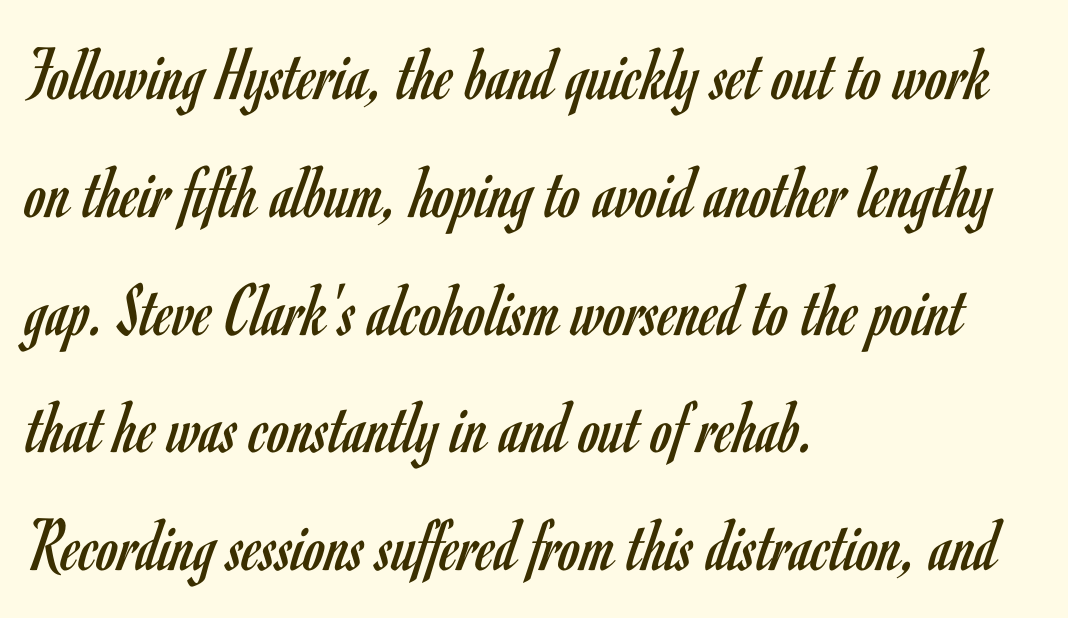
The image shows 77 px regular-weight, condensed sans-serif type; set left-aligned, normal line spacing (1.53x), normal letter spacing, not underlined; low stroke contrast and a small x-height.
